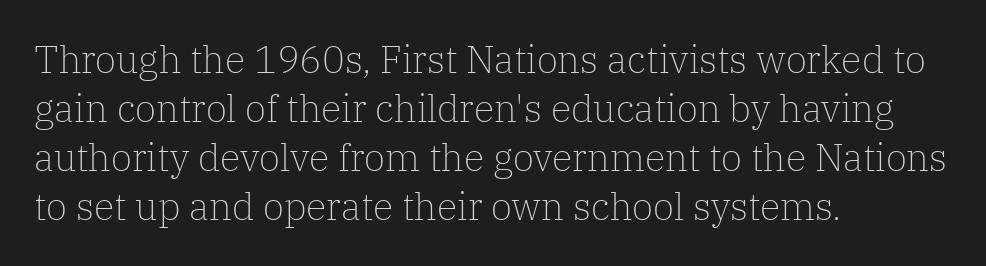
{"serif": "yes", "italic": "no", "bold": "no", "weight": "light", "width": "normal", "stroke_contrast": "low", "x_height": "medium", "monospaced": "no", "underline": "no", "align": "left", "line_spacing": "normal", "line_spacing_ratio": 1.29, "letter_spacing": "normal", "letter_spacing_em": 0.0, "glyph_px": 38}
